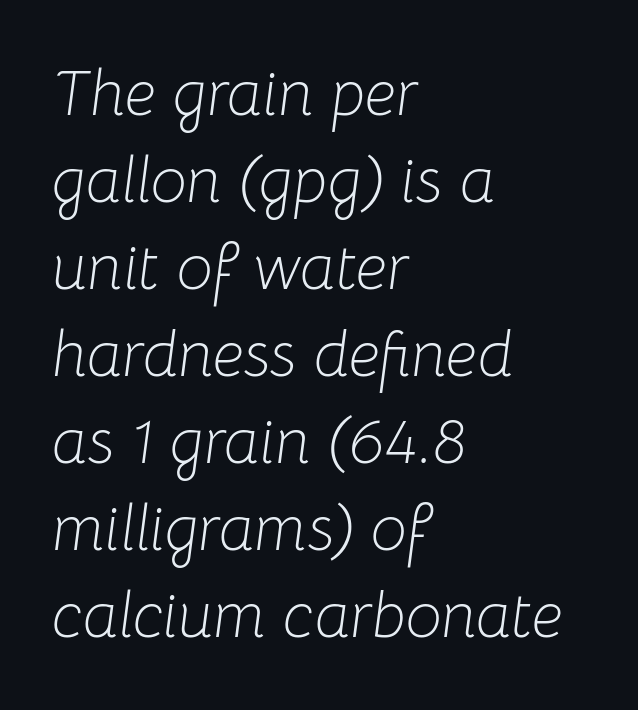
Each row of text sits above clean, open space. You could call the tracking neutral — neither tight nor loose. This rendering uses left alignment, leaving the right contour irregular. Think of a printed novel: that variable character pitch is what you see here. No heavy texture on the line: the type isn't bold.
